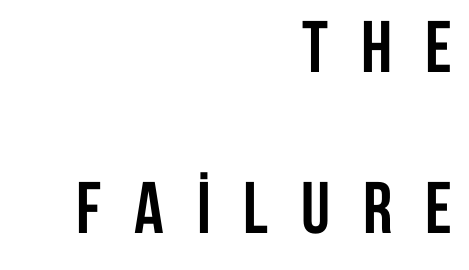
{"serif": "no", "italic": "no", "bold": "yes", "weight": "semibold", "width": "condensed", "stroke_contrast": "low", "x_height": "large", "monospaced": "no", "underline": "no", "align": "right", "line_spacing": "loose", "line_spacing_ratio": 2.21, "letter_spacing": "wide", "letter_spacing_em": 0.45, "glyph_px": 73}
